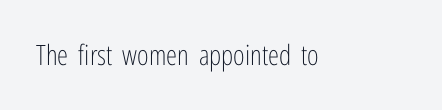
Q: Is the text bold? A: No.
Q: Is the text italic (slanted)? A: No, it is upright.
Q: Is the typeface a serif or a sans-serif typeface? A: Sans-serif.
Q: Is the text underlined? A: No.
Q: Is the spacing between letters normal or unusually wide? A: Normal.
Q: Width (condensed, normal, or wide)? A: Condensed.
Q: Stroke contrast? A: Low.
Q: x-height? A: Medium.
Q: Monospaced? A: No.
